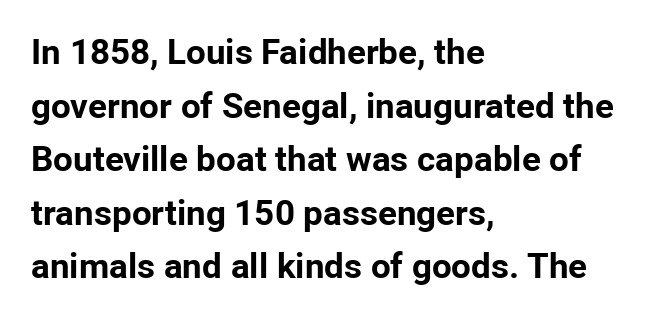
Each new line begins a customary step beneath the previous one. Ordinary non-slanted type is in use. Heavy, bold letterforms. Short and long lines alike share a common starting point at left. Descenders are the only things crossing below the line.
